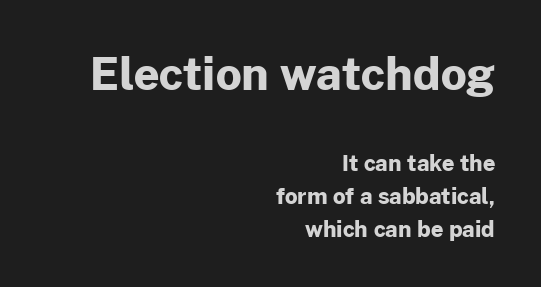
The image shows 45 px bold sans-serif type, upright; set right-aligned, normal line spacing (1.49x), normal letter spacing, not underlined; the first (top) block is 2.05x larger; low stroke contrast and a medium x-height.
